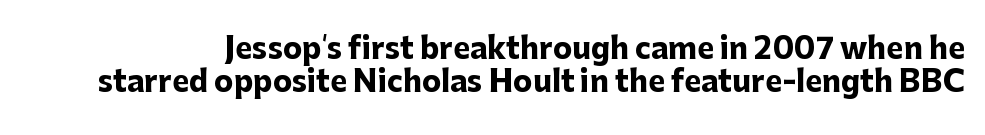
The image shows 29 px heavy sans-serif type, upright; set tight line spacing (1.13x), normal letter spacing, not underlined; low stroke contrast and a medium x-height.
